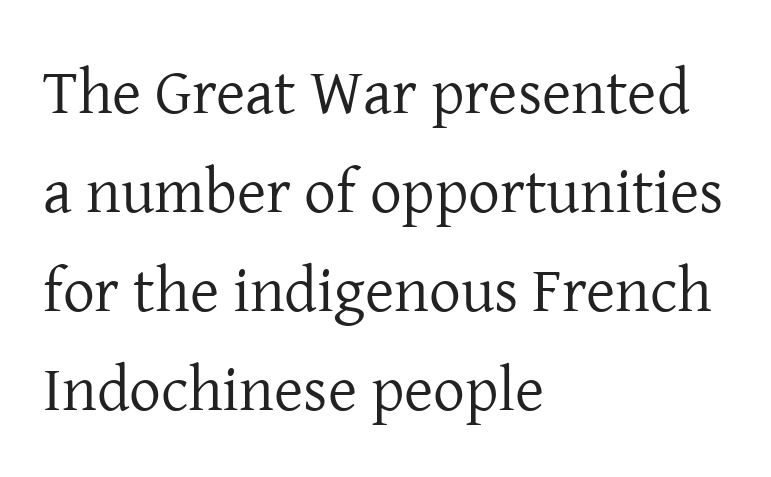
The rendering uses a moderate line-height, typical for paragraphs. This sample has the flowing, uneven cadence of proportional lettering. Typeset ragged right — the left edge is the straight one. Caption: face not bold, strokes unweighted. Quick note: not italic, upright. The glyphs are unaccompanied by any horizontal stroke below them.
